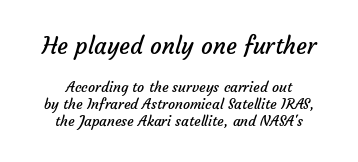
The image shows 23 px text type; set centered, line spacing 1.23x, normal letter spacing, not underlined; the first (top) block is 1.64x larger.
